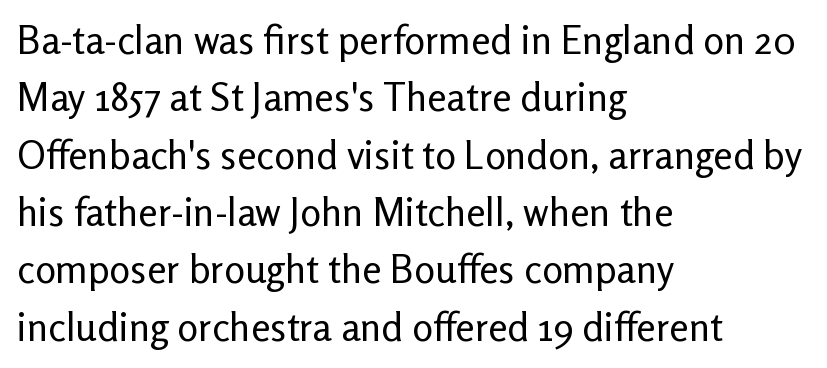
Q: Is the text bold? A: No.
Q: Is the text italic (slanted)? A: No, it is upright.
Q: Is the typeface a serif or a sans-serif typeface? A: Sans-serif.
Q: Is the text underlined? A: No.
Q: How is the paragraph aligned? A: Left-aligned.
Q: Is the spacing between letters normal or unusually wide? A: Normal.
Q: Is the spacing between lines tight, normal or loose? A: Normal.
Q: Width (condensed, normal, or wide)? A: Normal.
Q: Stroke contrast? A: Low.
Q: x-height? A: Medium.
Q: Monospaced? A: No.
